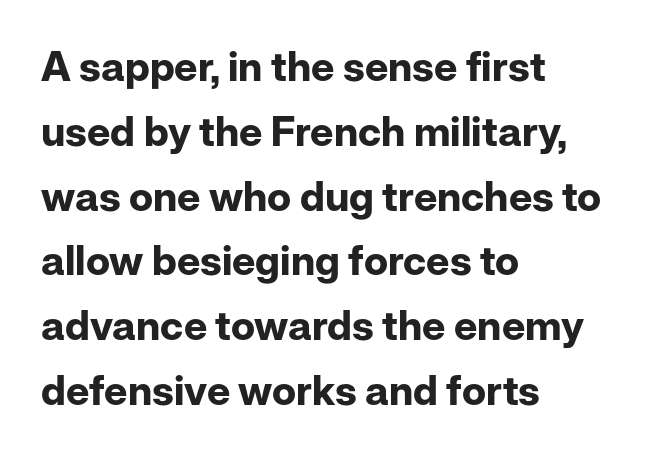
{"serif": "no", "italic": "no", "bold": "yes", "weight": "bold", "width": "normal", "stroke_contrast": "low", "x_height": "medium", "monospaced": "no", "underline": "no", "align": "left", "line_spacing": "normal", "line_spacing_ratio": 1.58, "letter_spacing": "normal", "letter_spacing_em": 0.0, "glyph_px": 41}
